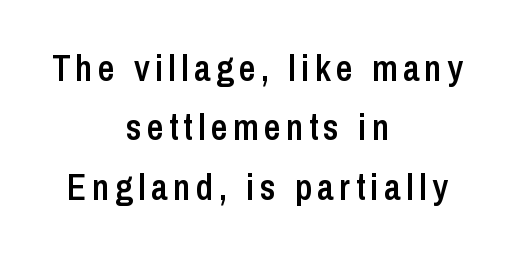
A typesetter would call this proportional, since set widths differ per character. The characters look somewhat weighty, a semibold short of true bold. Leading matches the norm, producing a regular column. No word sits above an underline. Every row of glyphs is offset so its center matches the block's center.
